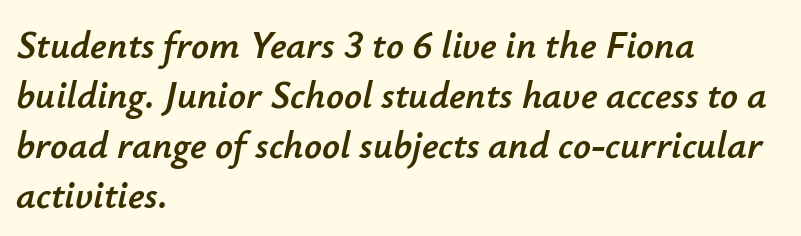
The image shows 39 px text type, italic (leaning right); set left-aligned, normal line spacing (1.28x), normal letter spacing, not underlined; low stroke contrast and a small x-height.
